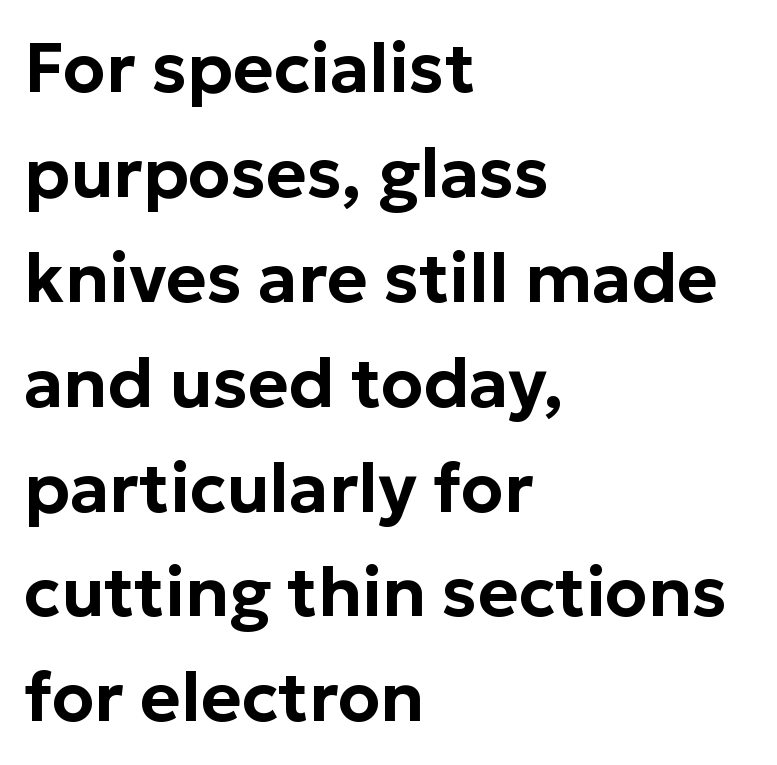
The image shows 69 px sans-serif type, upright; set left-aligned, normal line spacing (1.52x), normal letter spacing, not underlined; low stroke contrast and a medium x-height.
